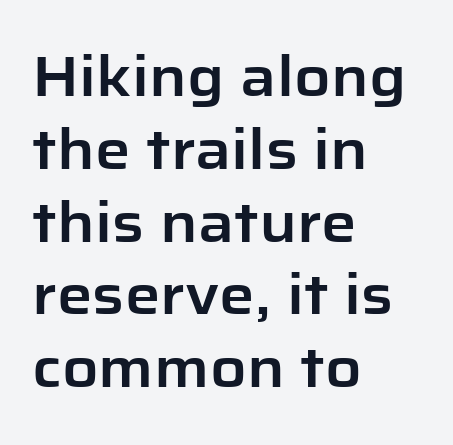
Q: Is the text italic (slanted)? A: No, it is upright.
Q: Is the typeface a serif or a sans-serif typeface? A: Sans-serif.
Q: Is the text underlined? A: No.
Q: How is the paragraph aligned? A: Left-aligned.
Q: Is the spacing between letters normal or unusually wide? A: Normal.
Q: Is the spacing between lines tight, normal or loose? A: Normal.
Q: Width (condensed, normal, or wide)? A: Normal.
Q: Stroke contrast? A: Low.
Q: x-height? A: Medium.
Q: Monospaced? A: No.
